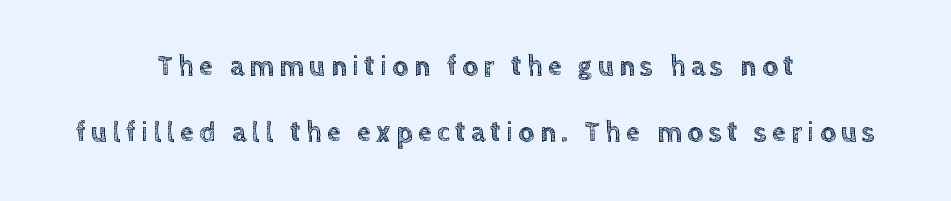
{"italic": "no", "width": "normal", "x_height": "large", "monospaced": "no", "underline": "no", "align": "center", "line_spacing": "loose", "line_spacing_ratio": 2.37, "glyph_px": 28}
